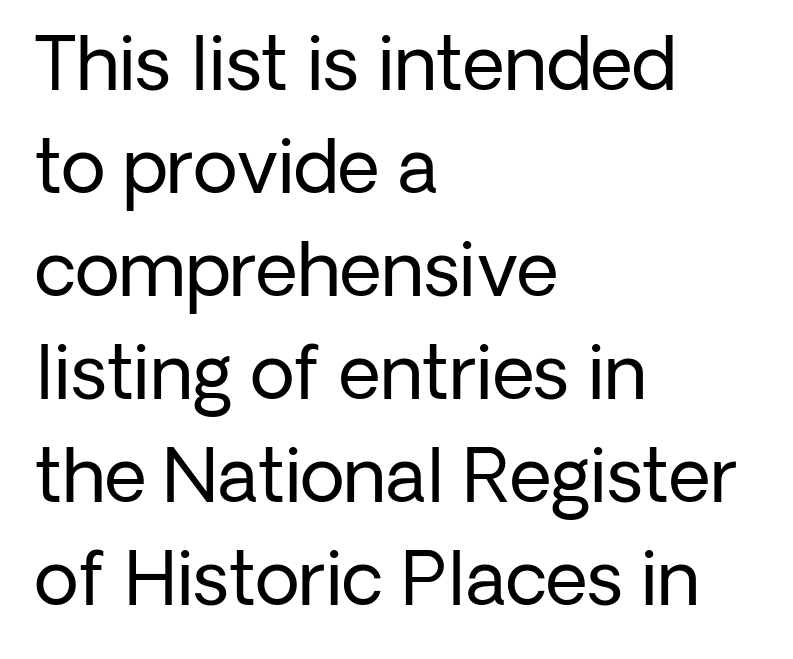
Q: Is the text bold? A: No.
Q: Is the text italic (slanted)? A: No, it is upright.
Q: Is the typeface a serif or a sans-serif typeface? A: Sans-serif.
Q: Is the text underlined? A: No.
Q: How is the paragraph aligned? A: Left-aligned.
Q: Is the spacing between letters normal or unusually wide? A: Normal.
Q: Is the spacing between lines tight, normal or loose? A: Normal.
Q: Width (condensed, normal, or wide)? A: Normal.
Q: Stroke contrast? A: Low.
Q: x-height? A: Medium.
Q: Monospaced? A: No.
